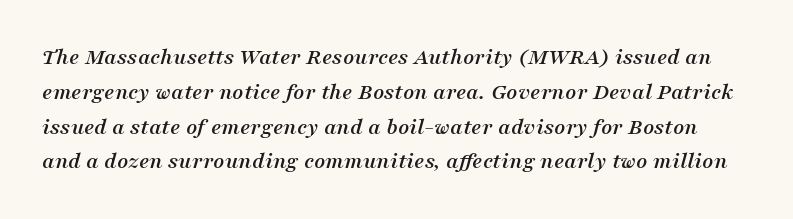
{"italic": "yes", "lean": "right", "slant_degrees": 16, "underline": "no", "line_spacing": "normal", "line_spacing_ratio": 1.45, "letter_spacing": "normal", "letter_spacing_em": 0.0, "glyph_px": 24}
